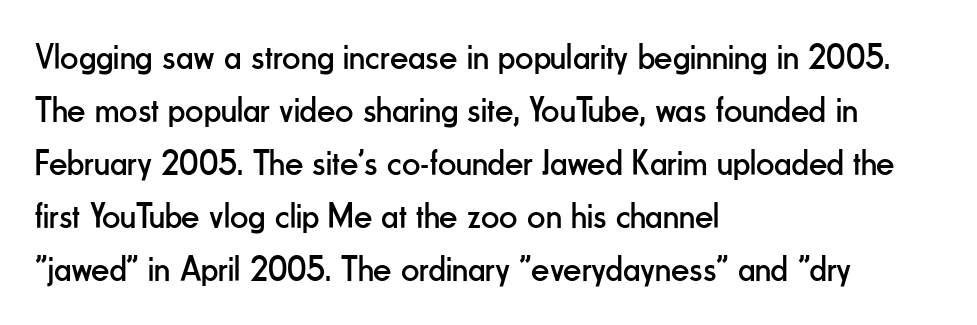
The image shows 36 px regular-weight, condensed sans-serif type, upright; set left-aligned, normal line spacing (1.47x), normal letter spacing, not underlined; low stroke contrast and a small x-height.
